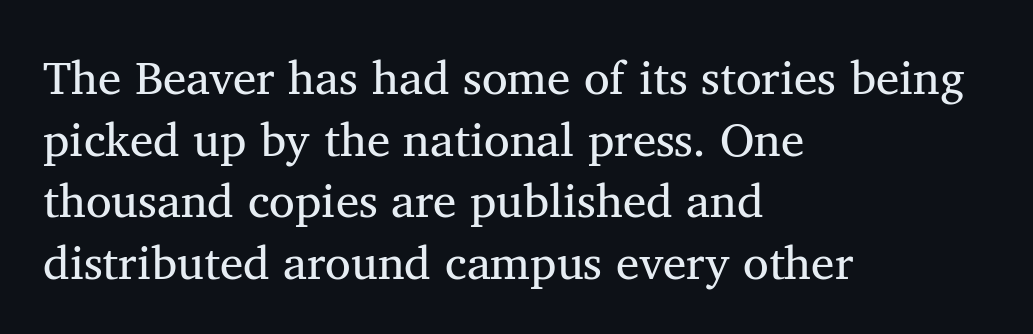
Is this a fixed-width face? No — the glyphs have proportional, varying widths. If you drew a ruler down the left edge, every line would touch it. The words here are not underlined. Short note: letters normally spaced. Posture: upright roman.
